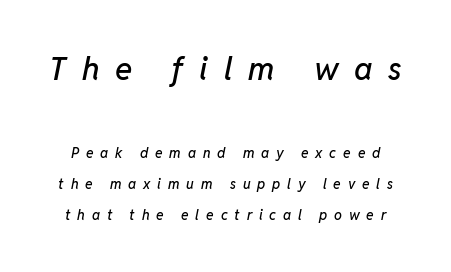
Q: Is the text italic (slanted)? A: Yes, it leans right by about 11 degrees.
Q: Is the text underlined? A: No.
Q: Is the spacing between letters normal or unusually wide? A: Unusually wide.
Q: Is the spacing between lines tight, normal or loose? A: Loose.
Q: Which block of text is set in a larger size, the first (top) or the second (bottom)? A: The first (top) one.
Q: Width (condensed, normal, or wide)? A: Normal.
Q: Stroke contrast? A: Low.
Q: x-height? A: Medium.
Q: Monospaced? A: No.
